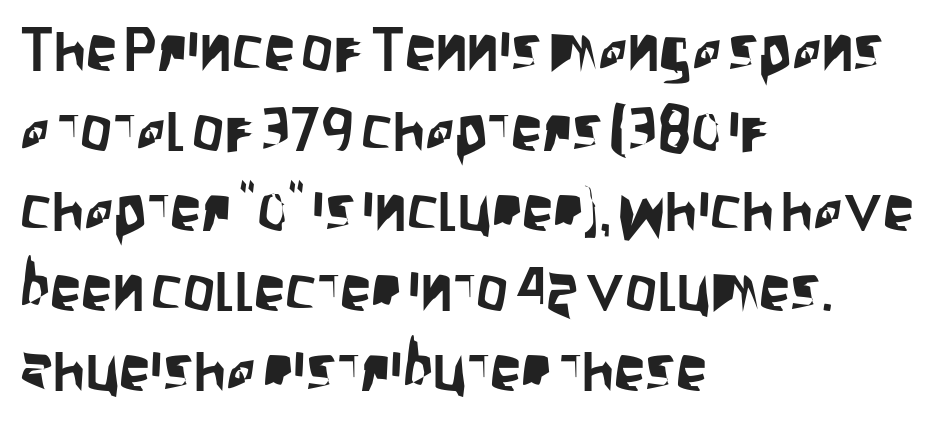
Q: Is the text italic (slanted)? A: No, it is upright.
Q: Is the typeface a serif or a sans-serif typeface? A: Sans-serif.
Q: Is the text underlined? A: No.
Q: How is the paragraph aligned? A: Left-aligned.
Q: Is the spacing between letters normal or unusually wide? A: Normal.
Q: Is the spacing between lines tight, normal or loose? A: Normal.
Q: Width (condensed, normal, or wide)? A: Condensed.
Q: Stroke contrast? A: Low.
Q: x-height? A: Large.
Q: Monospaced? A: No.
